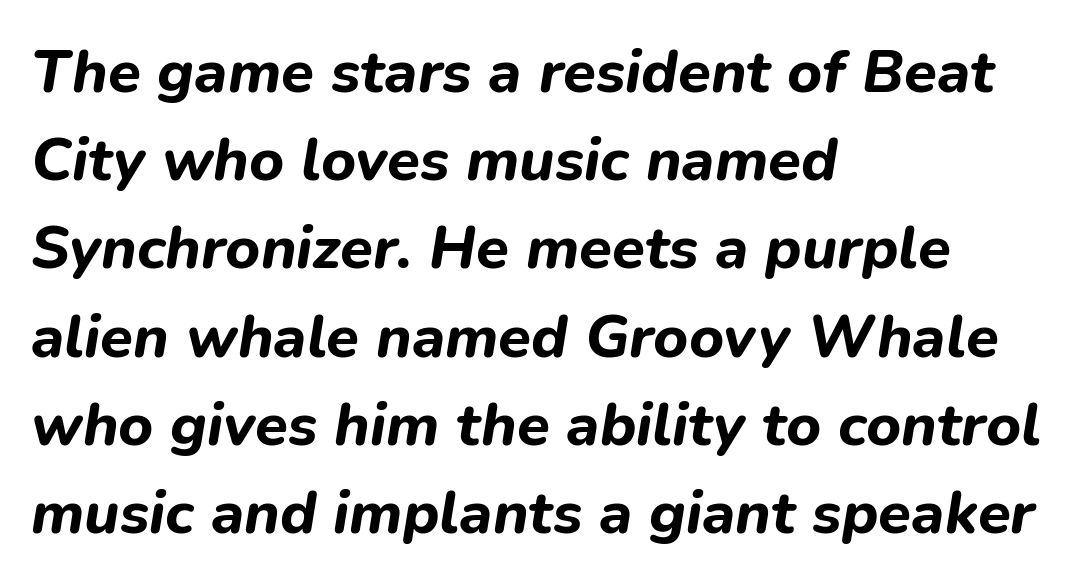
{"italic": "yes", "lean": "right", "slant_degrees": 9, "bold": "yes", "weight": "bold", "width": "normal", "stroke_contrast": "low", "x_height": "medium", "monospaced": "no", "underline": "no", "align": "left", "line_spacing": "normal", "line_spacing_ratio": 1.47, "letter_spacing": "normal", "letter_spacing_em": 0.0, "glyph_px": 60}
